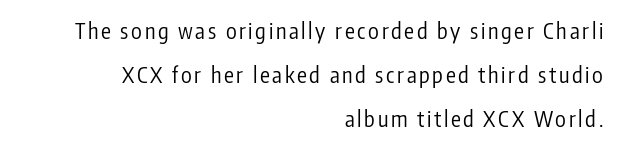
Q: Is the text bold? A: No.
Q: Is the text italic (slanted)? A: No, it is upright.
Q: Is the text underlined? A: No.
Q: How is the paragraph aligned? A: Right-aligned.
Q: Is the spacing between lines tight, normal or loose? A: Loose.
